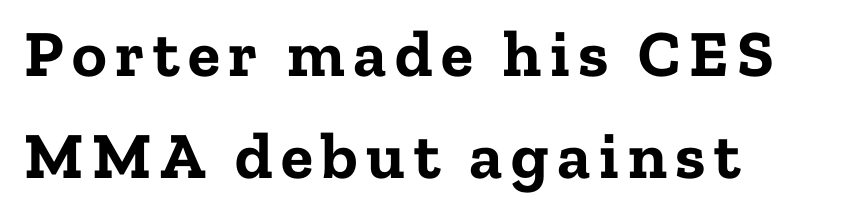
Q: Is the text bold? A: Yes.
Q: Is the text italic (slanted)? A: No, it is upright.
Q: Is the typeface a serif or a sans-serif typeface? A: Serif.
Q: Is the text underlined? A: No.
Q: How is the paragraph aligned? A: Left-aligned.
Q: Is the spacing between lines tight, normal or loose? A: Normal.
Q: Width (condensed, normal, or wide)? A: Normal.
Q: Stroke contrast? A: Low.
Q: x-height? A: Medium.
Q: Monospaced? A: No.
